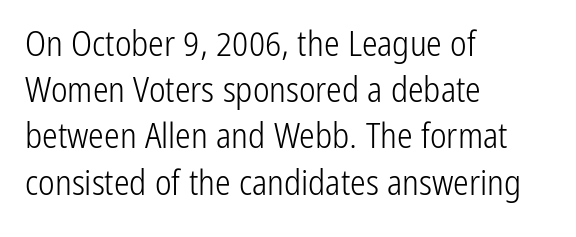
This reads as an unemphasized weight, regular at the heaviest. Underline: absent. Is the letter spacing exaggerated? No — it looks like the ordinary default. Layout note: lines flush left. Nope, not italic — everything's standing straight. Classification — sans serif.
